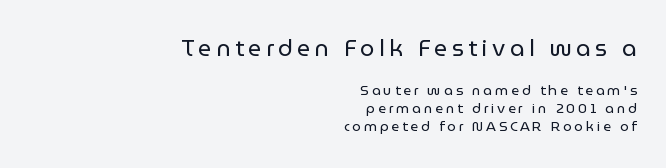
{"italic": "no", "bold": "no", "underline": "no", "align": "right", "line_spacing": "normal", "line_spacing_ratio": 1.31, "larger_block": "first", "size_ratio": 1.64, "glyph_px": 23}
